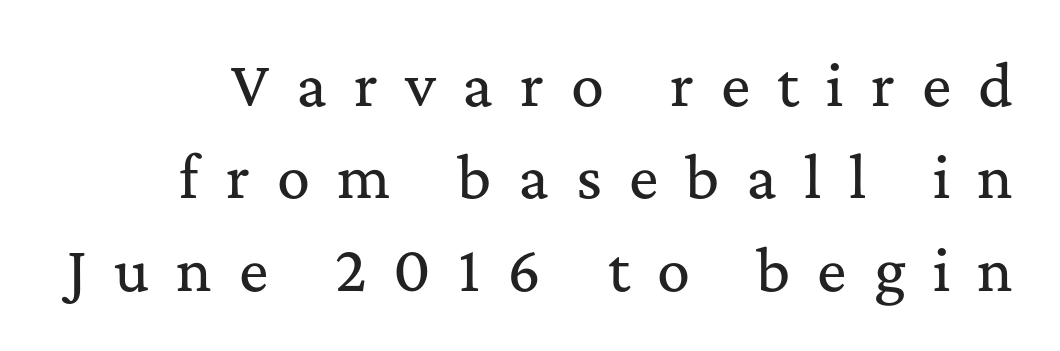
{"serif": "yes", "italic": "no", "width": "normal", "stroke_contrast": "medium", "x_height": "medium", "monospaced": "no", "underline": "no", "line_spacing": "normal", "line_spacing_ratio": 1.68, "letter_spacing": "wide", "letter_spacing_em": 0.49, "glyph_px": 55}
